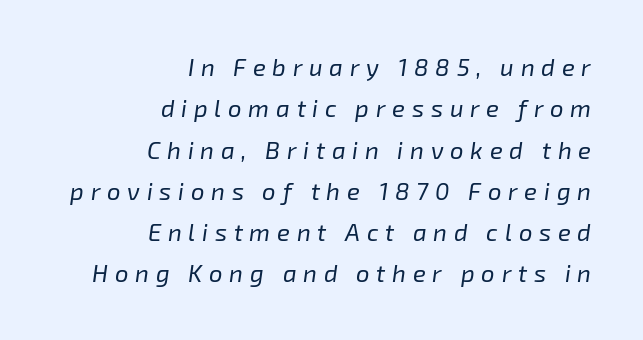
The image shows 24 px text type, italic (leaning right); set right-aligned, line spacing 1.72x, unusually wide letter spacing (+0.28 em), not underlined.
